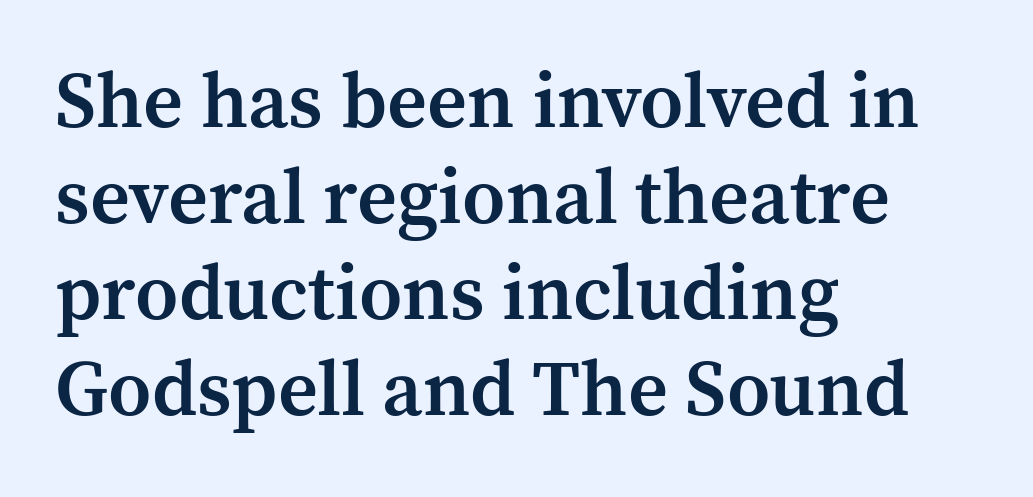
{"serif": "yes", "italic": "no", "bold": "semi", "weight": "semibold", "width": "normal", "stroke_contrast": "medium", "x_height": "medium", "monospaced": "no", "underline": "no", "align": "left", "line_spacing_ratio": 1.23, "letter_spacing": "normal", "letter_spacing_em": 0.0, "glyph_px": 78}
